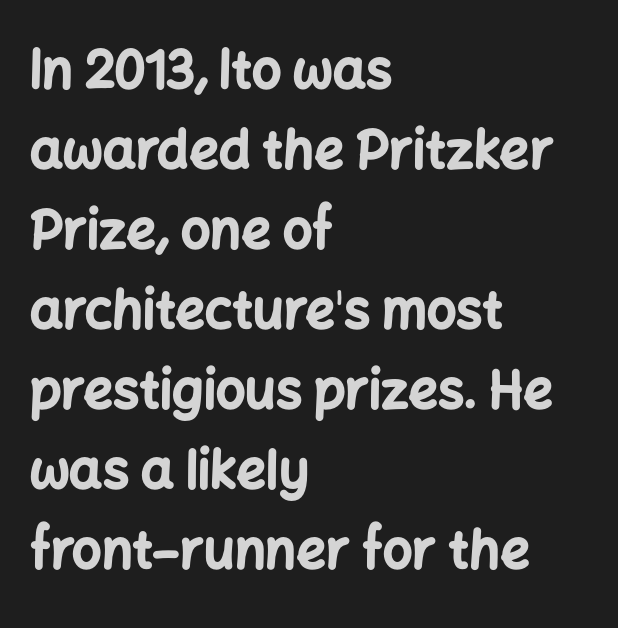
Q: Is the text bold? A: Yes.
Q: Is the text italic (slanted)? A: No, it is upright.
Q: Is the typeface a serif or a sans-serif typeface? A: Sans-serif.
Q: Is the text underlined? A: No.
Q: How is the paragraph aligned? A: Left-aligned.
Q: Is the spacing between letters normal or unusually wide? A: Normal.
Q: Is the spacing between lines tight, normal or loose? A: Normal.
Q: Width (condensed, normal, or wide)? A: Normal.
Q: Stroke contrast? A: Low.
Q: x-height? A: Medium.
Q: Monospaced? A: No.
